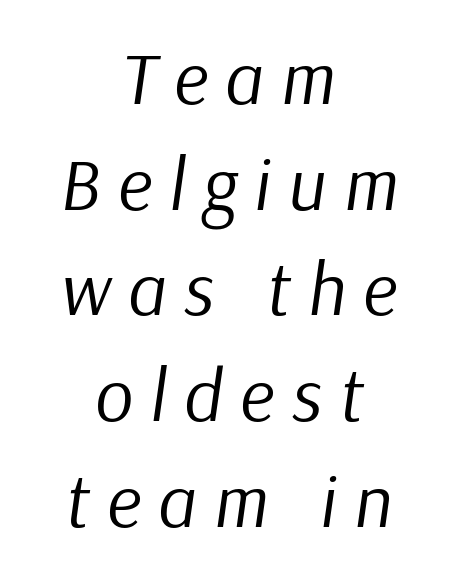
Q: Is the text bold? A: No.
Q: Is the text italic (slanted)? A: Yes, it leans right by about 9 degrees.
Q: Is the text underlined? A: No.
Q: How is the paragraph aligned? A: Centered.
Q: Is the spacing between letters normal or unusually wide? A: Unusually wide.
Q: Is the spacing between lines tight, normal or loose? A: Normal.
Q: Width (condensed, normal, or wide)? A: Normal.
Q: Stroke contrast? A: Low.
Q: x-height? A: Medium.
Q: Monospaced? A: No.
